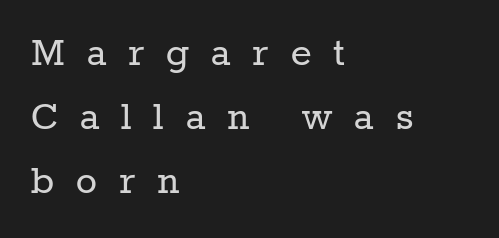
Q: Is the text bold? A: No.
Q: Is the text italic (slanted)? A: No, it is upright.
Q: Is the typeface a serif or a sans-serif typeface? A: Serif.
Q: Is the text underlined? A: No.
Q: How is the paragraph aligned? A: Left-aligned.
Q: Is the spacing between letters normal or unusually wide? A: Unusually wide.
Q: Is the spacing between lines tight, normal or loose? A: Normal.
Q: Width (condensed, normal, or wide)? A: Normal.
Q: Stroke contrast? A: Low.
Q: x-height? A: Medium.
Q: Monospaced? A: No.
